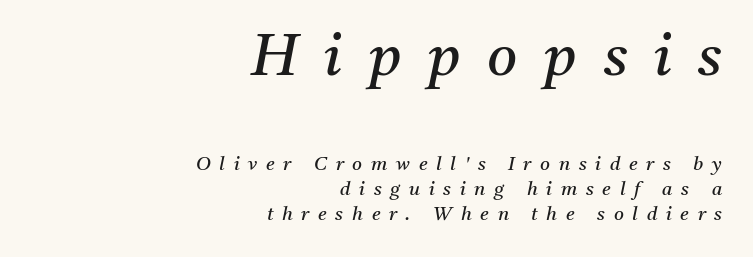
The image shows 58 px regular-weight serif type, italic (leaning right); set right-aligned, normal line spacing (1.33x), unusually wide letter spacing (+0.46 em), not underlined; the first (top) block is 3.05x larger; medium stroke contrast and a medium x-height.
